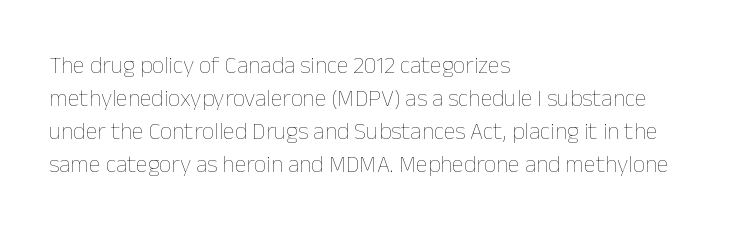
Q: Is the text bold? A: No.
Q: Is the text italic (slanted)? A: No, it is upright.
Q: Is the text underlined? A: No.
Q: How is the paragraph aligned? A: Left-aligned.
Q: Is the spacing between letters normal or unusually wide? A: Normal.
Q: Is the spacing between lines tight, normal or loose? A: Normal.
